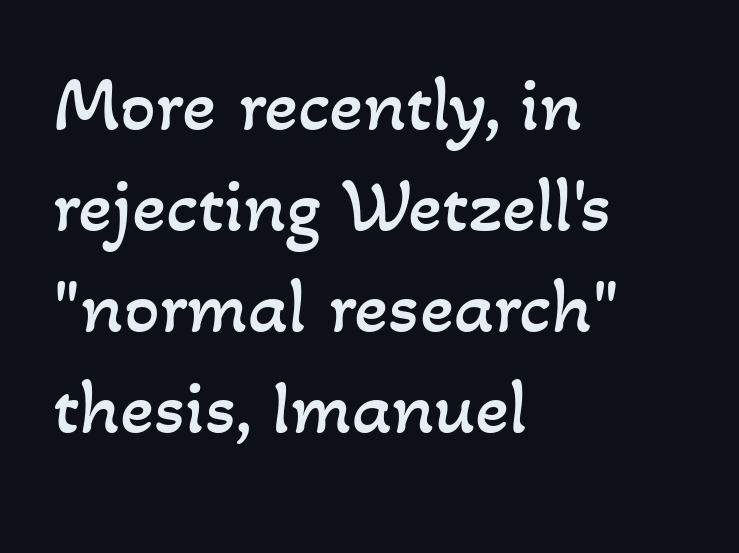
{"bold": "no", "weight": "regular", "width": "normal", "stroke_contrast": "low", "x_height": "small", "monospaced": "no", "underline": "no", "align": "left", "line_spacing": "normal", "line_spacing_ratio": 1.28, "letter_spacing": "normal", "letter_spacing_em": 0.0, "glyph_px": 79}
